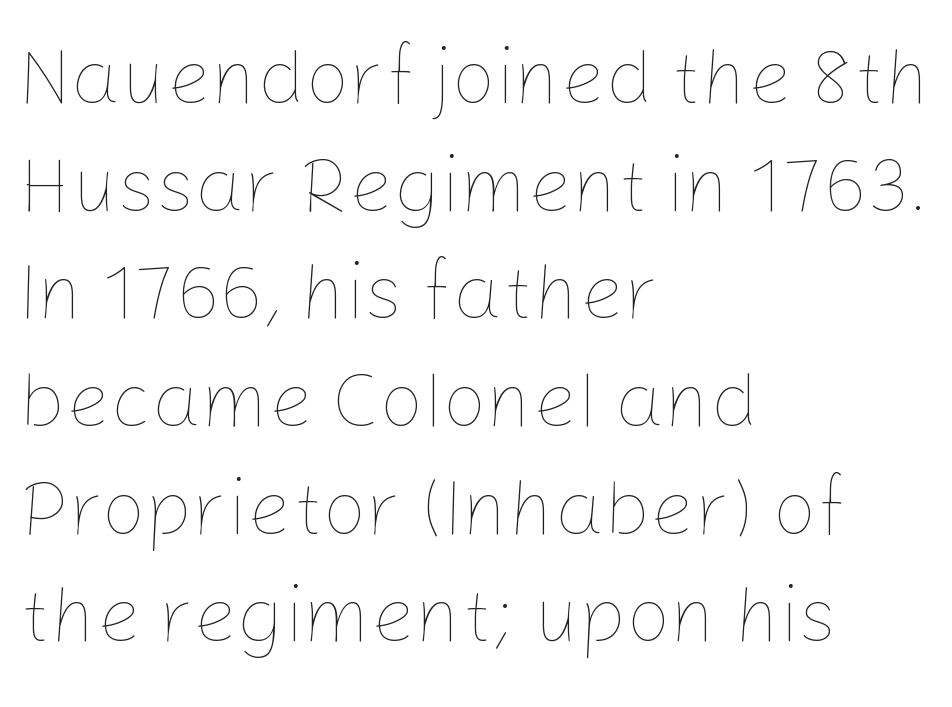
The image shows 78 px thin type, upright; set left-aligned, normal line spacing (1.38x), normal letter spacing, not underlined; low stroke contrast and a medium x-height.
